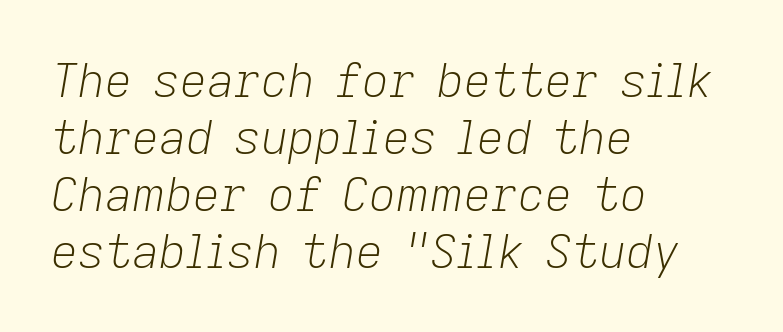
Characters are canted at an angle relative to the baseline's perpendicular. Teacher's note: observe the even left margin — that is flush-left alignment. The passage shown has conventional tracking throughout. Caption: face not bold, strokes unweighted. A typesetter would call this proportional, since set widths differ per character.
